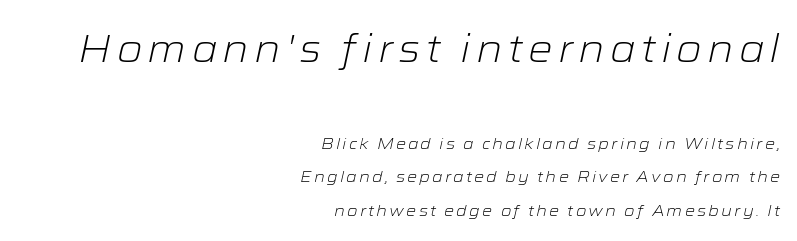
No extra ink here — the face is not bold. This sample is right-justified, so line beginnings fall wherever the words allow. Here the first block reads like a headline and the second like body copy. The block of text is sparse from top to bottom, with ample space between rows. Underline: absent.
